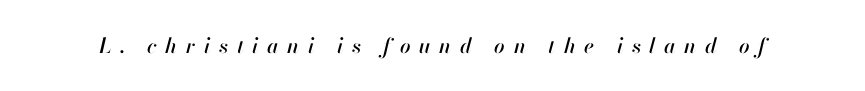
{"italic": "yes", "lean": "right", "slant_degrees": 13, "underline": "no", "letter_spacing": "wide", "letter_spacing_em": 0.41, "glyph_px": 21}
